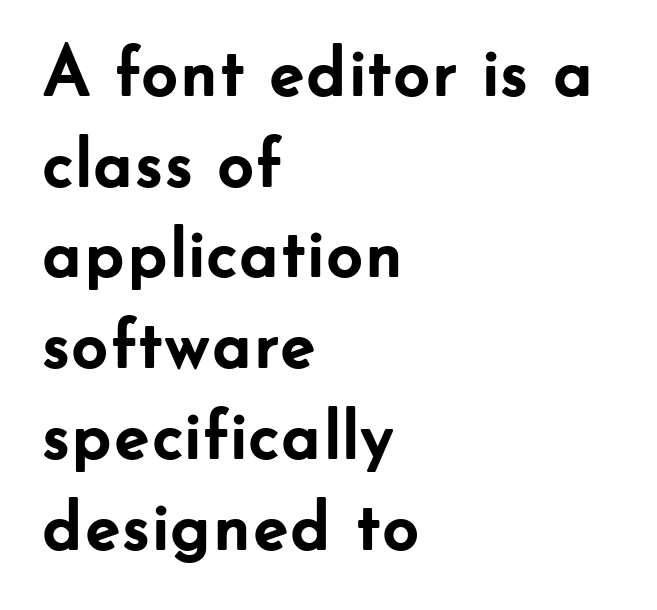
Q: Is the text bold? A: Yes.
Q: Is the text italic (slanted)? A: No, it is upright.
Q: Is the typeface a serif or a sans-serif typeface? A: Sans-serif.
Q: Is the text underlined? A: No.
Q: How is the paragraph aligned? A: Left-aligned.
Q: Is the spacing between letters normal or unusually wide? A: Normal.
Q: Is the spacing between lines tight, normal or loose? A: Normal.
Q: Width (condensed, normal, or wide)? A: Normal.
Q: Stroke contrast? A: Low.
Q: x-height? A: Small.
Q: Monospaced? A: No.
